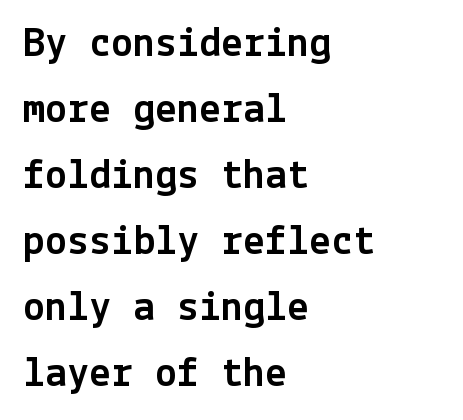
Q: Is the text italic (slanted)? A: No, it is upright.
Q: Is the typeface a serif or a sans-serif typeface? A: Sans-serif.
Q: Is the text underlined? A: No.
Q: How is the paragraph aligned? A: Left-aligned.
Q: Is the spacing between letters normal or unusually wide? A: Normal.
Q: Is the spacing between lines tight, normal or loose? A: Normal.
Q: Width (condensed, normal, or wide)? A: Normal.
Q: x-height? A: Medium.
